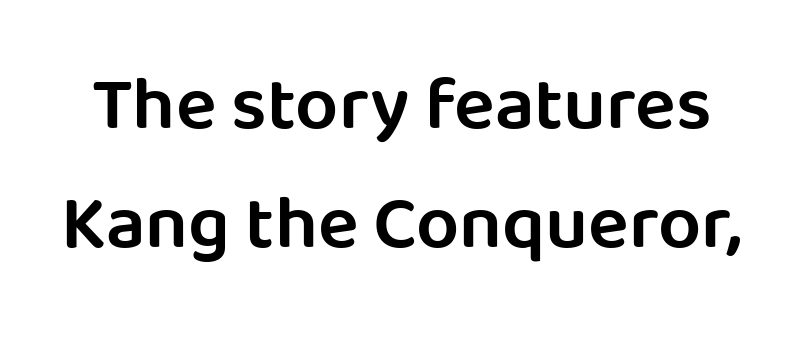
The image shows 76 px semibold sans-serif type, upright; set normal line spacing (1.57x), normal letter spacing, not underlined; low stroke contrast and a large x-height.
